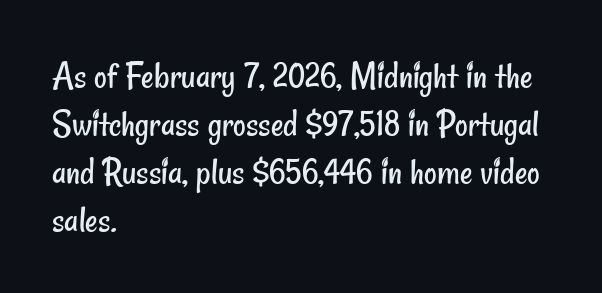
{"serif": "no", "bold": "no", "weight": "regular", "width": "condensed", "stroke_contrast": "low", "x_height": "small", "monospaced": "no", "underline": "no", "align": "left", "line_spacing_ratio": 1.23, "letter_spacing": "normal", "letter_spacing_em": 0.0, "glyph_px": 39}
